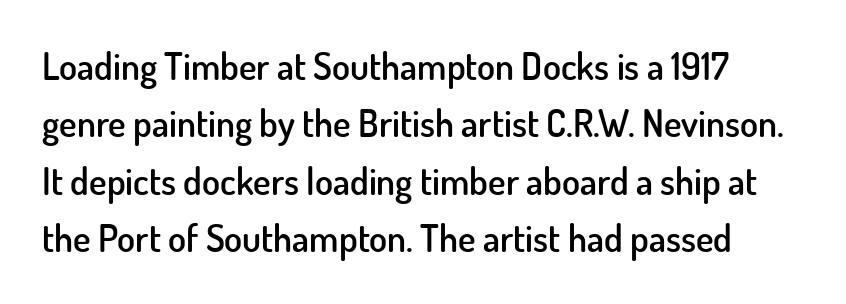
The image shows 37 px semibold sans-serif type, upright; set normal line spacing (1.55x), normal letter spacing, not underlined; low stroke contrast and a small x-height.
